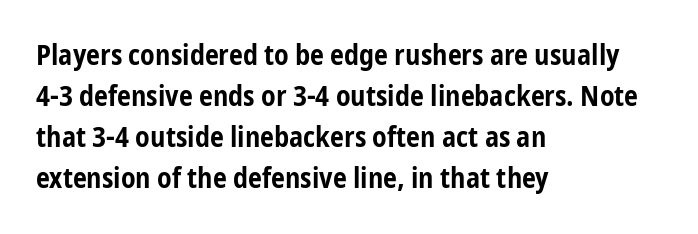
Evenly set lines give the paragraph a standard silhouette. The face used here is a sans, in the tradition of grotesques and geometrics. Line beginnings align vertically; line endings do not. Heavy-handed strokes throughout: this text is bold. The words here are not underlined.
